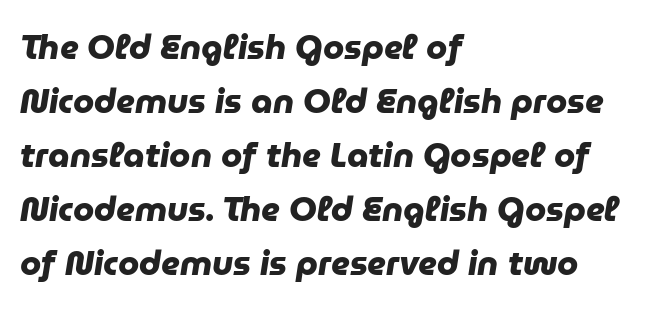
In CSS terms this would be text-align: left. Set as a true bold cut, around the 700 mark. Bare-footed words on every line. This sample uses a sans-serif face. How would I describe the line gaps? Plain and ordinary.
